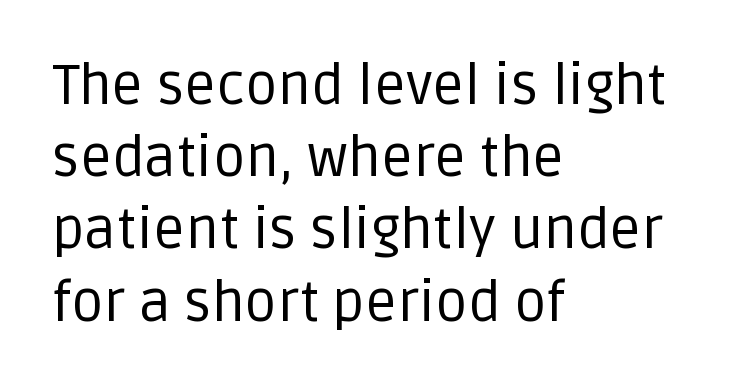
The font family rendered here belongs to the sans-serif group. Type without underlining. Each word holds together tightly as a unit, with standard inter-letter gaps. Style check: upright. Stems and bowls with no extra thickness — not bold. The text block is weighted toward the left margin, trailing off unevenly rightward.
